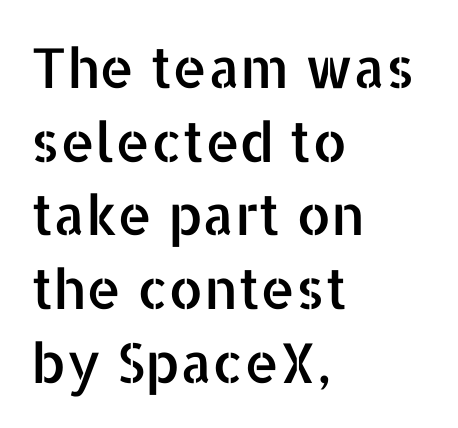
Q: Is the text italic (slanted)? A: No, it is upright.
Q: Is the typeface a serif or a sans-serif typeface? A: Sans-serif.
Q: Is the text underlined? A: No.
Q: How is the paragraph aligned? A: Left-aligned.
Q: Is the spacing between letters normal or unusually wide? A: Normal.
Q: Is the spacing between lines tight, normal or loose? A: Normal.
Q: Width (condensed, normal, or wide)? A: Normal.
Q: Stroke contrast? A: Low.
Q: x-height? A: Medium.
Q: Monospaced? A: No.
